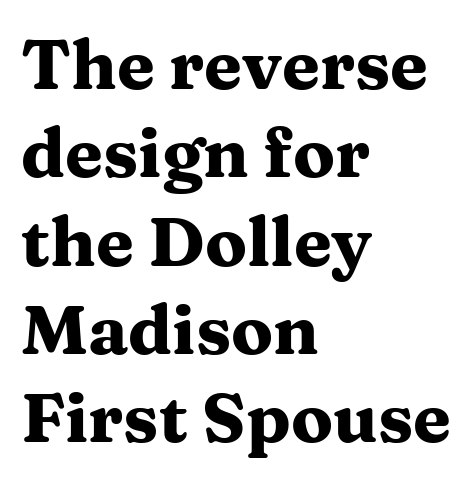
{"serif": "yes", "italic": "no", "bold": "yes", "weight": "heavy", "width": "wide", "stroke_contrast": "medium", "x_height": "medium", "monospaced": "no", "underline": "no", "align": "left", "line_spacing": "normal", "line_spacing_ratio": 1.28, "letter_spacing": "normal", "letter_spacing_em": 0.0, "glyph_px": 69}
